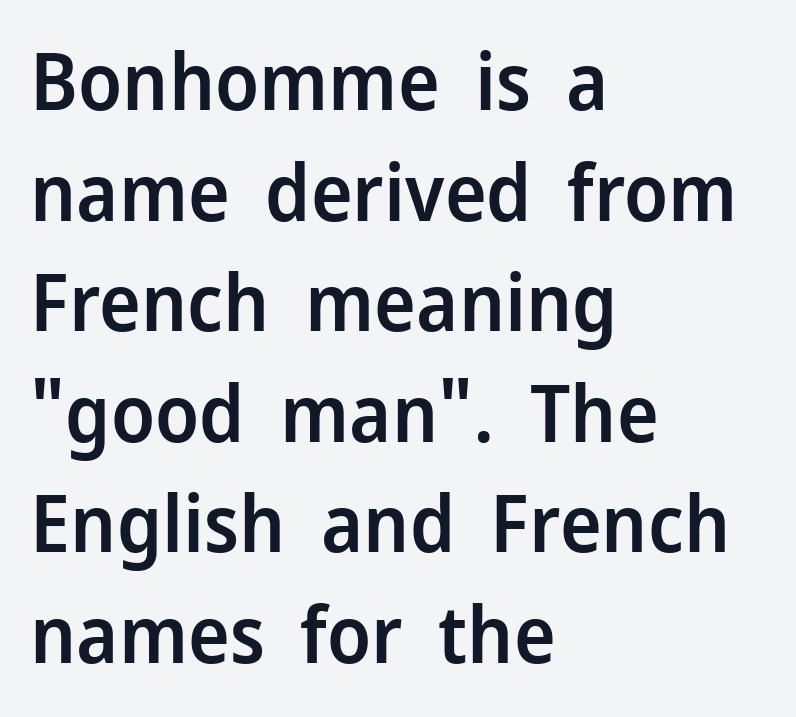
Q: Is the text bold? A: Semi-bold.
Q: Is the text italic (slanted)? A: No, it is upright.
Q: Is the typeface a serif or a sans-serif typeface? A: Sans-serif.
Q: Is the text underlined? A: No.
Q: How is the paragraph aligned? A: Left-aligned.
Q: Is the spacing between letters normal or unusually wide? A: Normal.
Q: Is the spacing between lines tight, normal or loose? A: Normal.
Q: Width (condensed, normal, or wide)? A: Normal.
Q: Stroke contrast? A: Low.
Q: x-height? A: Medium.
Q: Monospaced? A: No.
